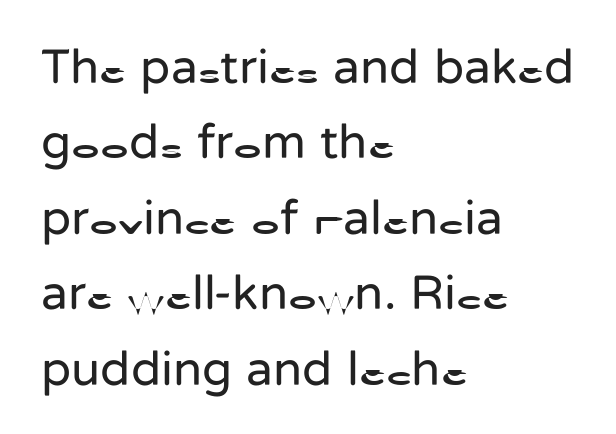
Weight class: somewhere from thin through regular. Each word holds together tightly as a unit, with standard inter-letter gaps. Note the varied advance widths — an 'i' is clearly narrower than an 'm'. Nobody drew a line under any word here. The space between consecutive lines is moderate. Left-aligned paragraph, ragged on the right.
